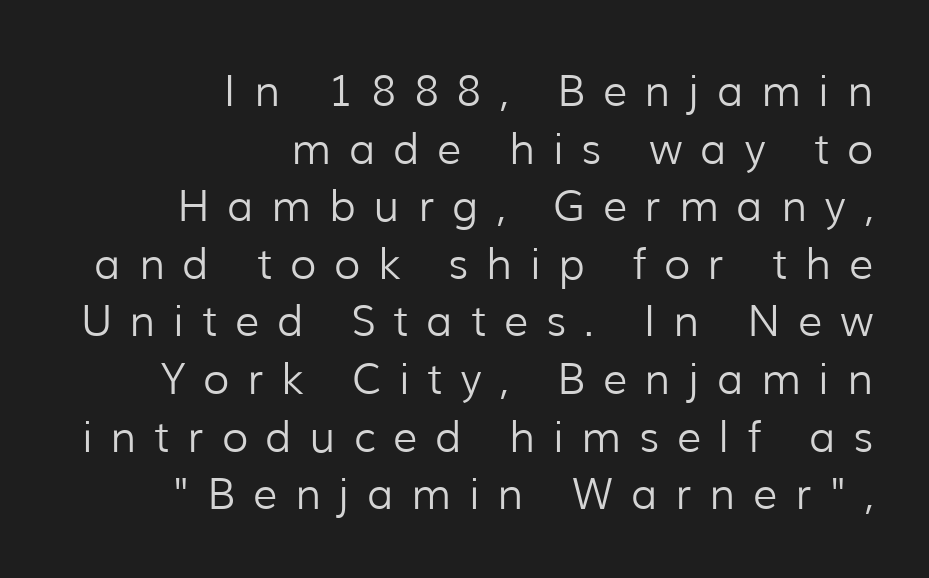
{"serif": "no", "italic": "no", "bold": "no", "weight": "light", "width": "normal", "stroke_contrast": "low", "x_height": "medium", "monospaced": "no", "underline": "no", "align": "right", "line_spacing": "normal", "line_spacing_ratio": 1.34, "letter_spacing": "wide", "letter_spacing_em": 0.41, "glyph_px": 43}
